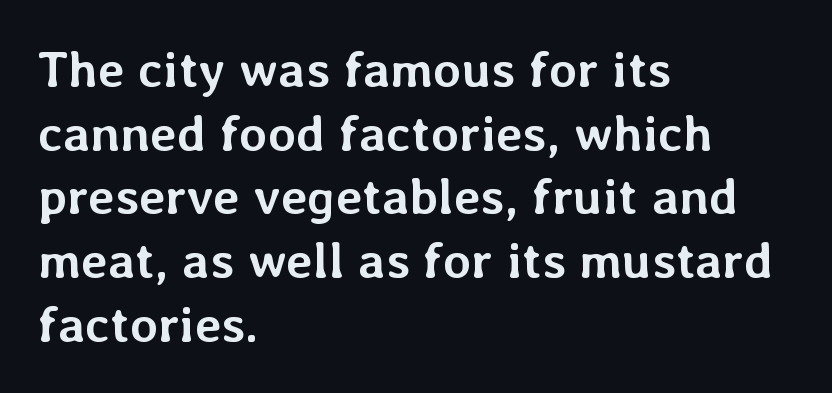
{"italic": "no", "bold": "yes", "weight": "semibold", "width": "normal", "stroke_contrast": "low", "x_height": "medium", "monospaced": "no", "underline": "no", "align": "left", "line_spacing": "normal", "line_spacing_ratio": 1.25, "letter_spacing": "normal", "letter_spacing_em": 0.0, "glyph_px": 51}
